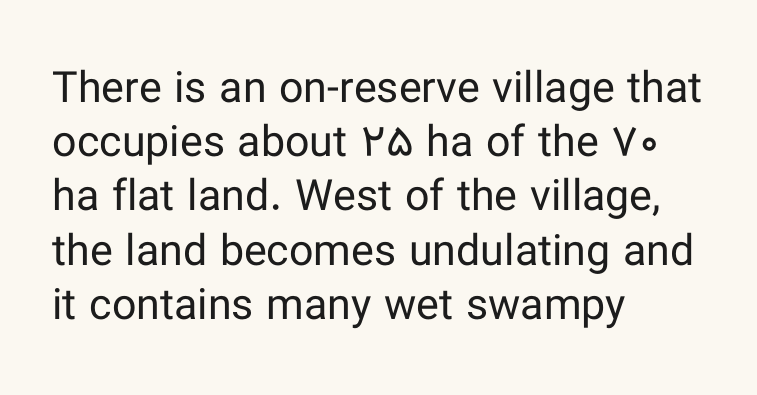
Q: Is the text bold? A: No.
Q: Is the text italic (slanted)? A: No, it is upright.
Q: Is the typeface a serif or a sans-serif typeface? A: Sans-serif.
Q: Is the text underlined? A: No.
Q: How is the paragraph aligned? A: Left-aligned.
Q: Is the spacing between letters normal or unusually wide? A: Normal.
Q: Is the spacing between lines tight, normal or loose? A: Normal.
Q: Width (condensed, normal, or wide)? A: Normal.
Q: Stroke contrast? A: Low.
Q: x-height? A: Medium.
Q: Monospaced? A: No.
